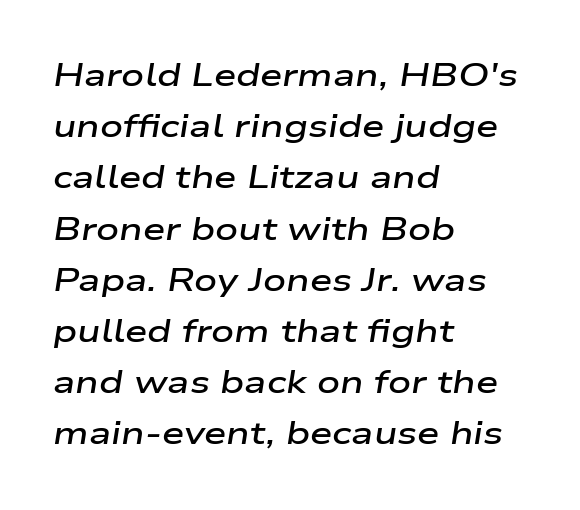
The image shows 32 px semibold, wide type, italic (leaning right); set left-aligned, normal line spacing (1.6x), normal letter spacing, not underlined; low stroke contrast and a medium x-height.
